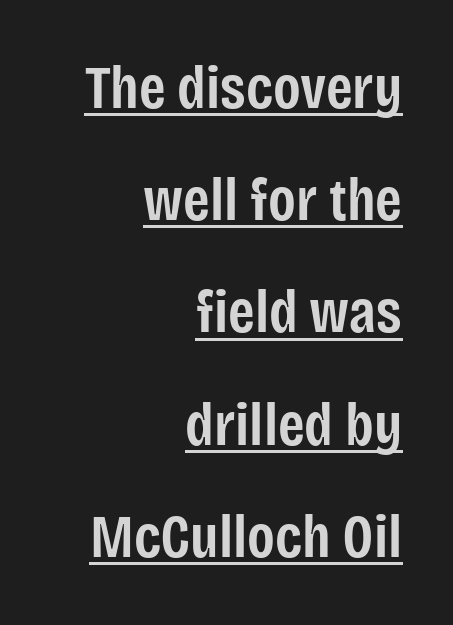
The image shows 61 px semibold, condensed sans-serif type, upright; set right-aligned, line spacing 1.84x, normal letter spacing, underlined; low stroke contrast and a large x-height.
